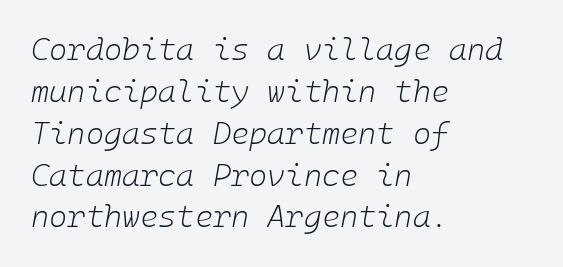
Q: Is the text bold? A: No.
Q: Is the text italic (slanted)? A: Yes, it leans right by about 10 degrees.
Q: Is the text underlined? A: No.
Q: How is the paragraph aligned? A: Left-aligned.
Q: Is the spacing between letters normal or unusually wide? A: Normal.
Q: Is the spacing between lines tight, normal or loose? A: Normal.
Q: Width (condensed, normal, or wide)? A: Normal.
Q: Stroke contrast? A: Low.
Q: x-height? A: Medium.
